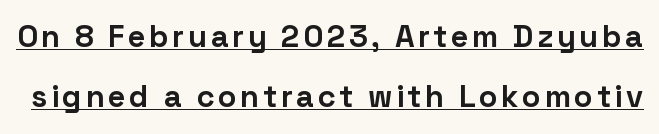
The image shows 31 px bold sans-serif type, upright; set loose line spacing (1.94x), underlined; low stroke contrast and a medium x-height.
